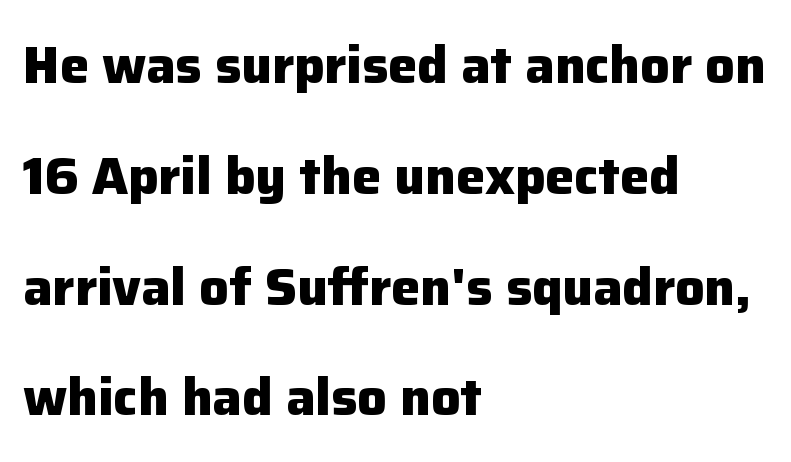
{"serif": "no", "italic": "no", "bold": "yes", "weight": "heavy", "width": "normal", "stroke_contrast": "low", "x_height": "medium", "monospaced": "no", "underline": "no", "align": "left", "line_spacing": "loose", "line_spacing_ratio": 2.13, "letter_spacing": "normal", "letter_spacing_em": 0.0, "glyph_px": 52}
